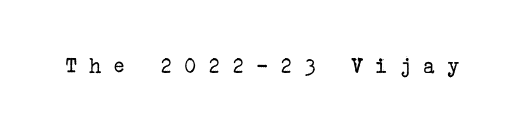
The image shows 23 px text type, upright; set unusually wide letter spacing (+0.5 em), not underlined.
